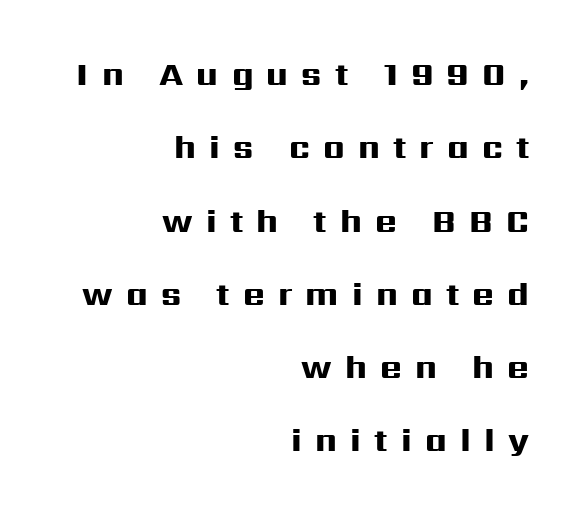
The image shows 33 px heavy, wide sans-serif type, upright; set right-aligned, loose line spacing (2.22x), unusually wide letter spacing (+0.4 em), not underlined; high stroke contrast and a medium x-height.
